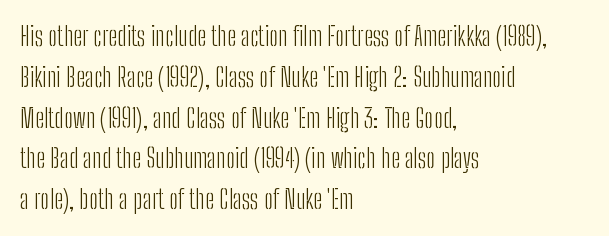
{"italic": "no", "bold": "no", "underline": "no", "align": "left", "line_spacing": "normal", "line_spacing_ratio": 1.57, "letter_spacing": "normal", "letter_spacing_em": 0.0, "glyph_px": 26}
